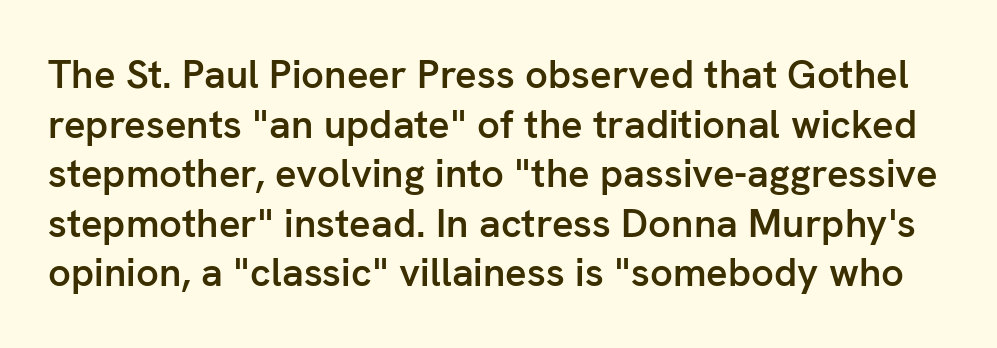
Q: Is the text bold? A: Semi-bold.
Q: Is the text italic (slanted)? A: No, it is upright.
Q: Is the typeface a serif or a sans-serif typeface? A: Sans-serif.
Q: Is the text underlined? A: No.
Q: Is the spacing between letters normal or unusually wide? A: Normal.
Q: Width (condensed, normal, or wide)? A: Normal.
Q: Stroke contrast? A: Low.
Q: x-height? A: Medium.
Q: Monospaced? A: No.
